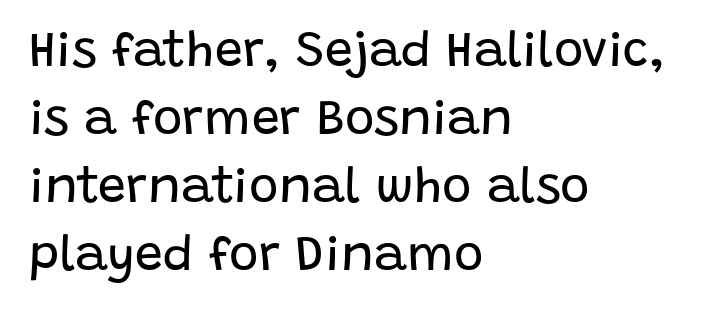
Q: Is the text bold? A: No.
Q: Is the text italic (slanted)? A: No, it is upright.
Q: Is the typeface a serif or a sans-serif typeface? A: Sans-serif.
Q: Is the text underlined? A: No.
Q: How is the paragraph aligned? A: Left-aligned.
Q: Is the spacing between letters normal or unusually wide? A: Normal.
Q: Is the spacing between lines tight, normal or loose? A: Normal.
Q: Width (condensed, normal, or wide)? A: Normal.
Q: Stroke contrast? A: Low.
Q: x-height? A: Large.
Q: Monospaced? A: No.
